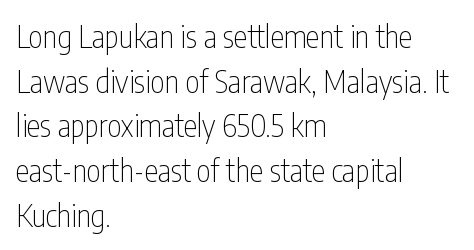
Regarding serifs, this sample does without them. No heavy texture on the line: the type isn't bold. Looks like regular typesetting: each glyph gets only the width it needs. In CSS terms this would be text-align: left. Every character sits straight up, as roman type does.
